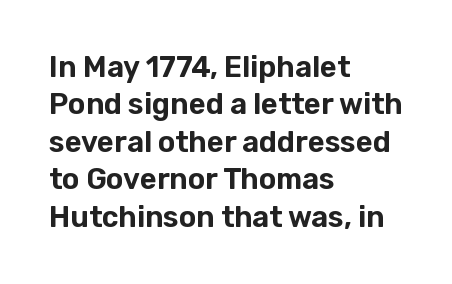
This is the regular roman posture of the typeface. Here the designer chose a conventional face with non-uniform glyph widths. The designer went with a sans here, leaving each stem footless. These lines are set flush left with a ragged right edge.
